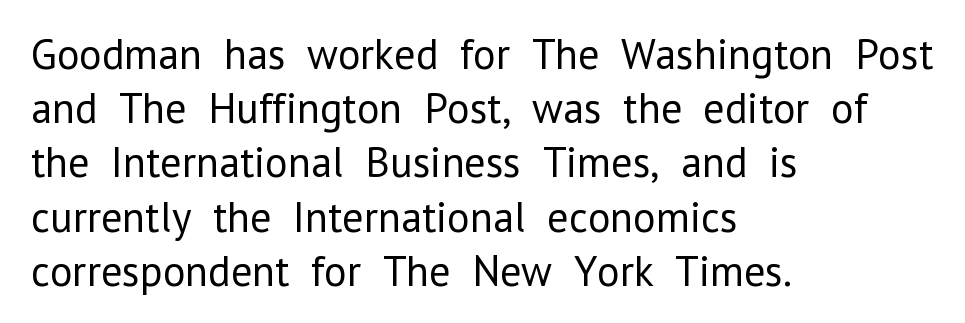
The image shows 43 px regular-weight sans-serif type, upright; set left-aligned, normal line spacing (1.26x), normal letter spacing, not underlined; low stroke contrast and a medium x-height.
